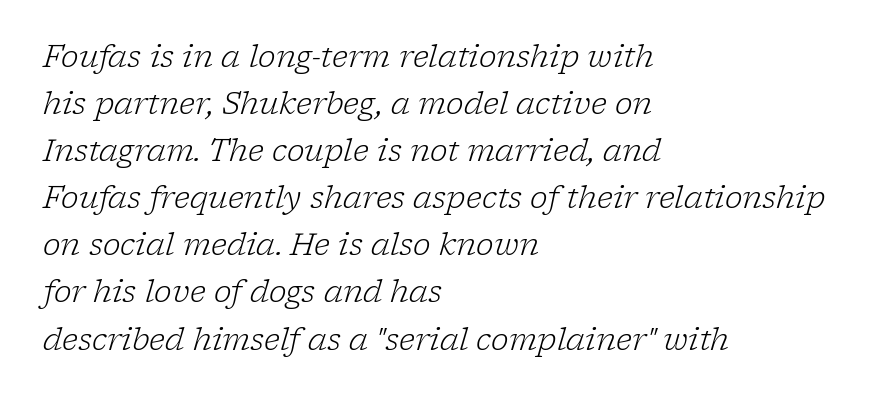
The image shows 30 px light serif type, italic (leaning right); set left-aligned, normal line spacing (1.57x), normal letter spacing, not underlined; low stroke contrast and a medium x-height.
